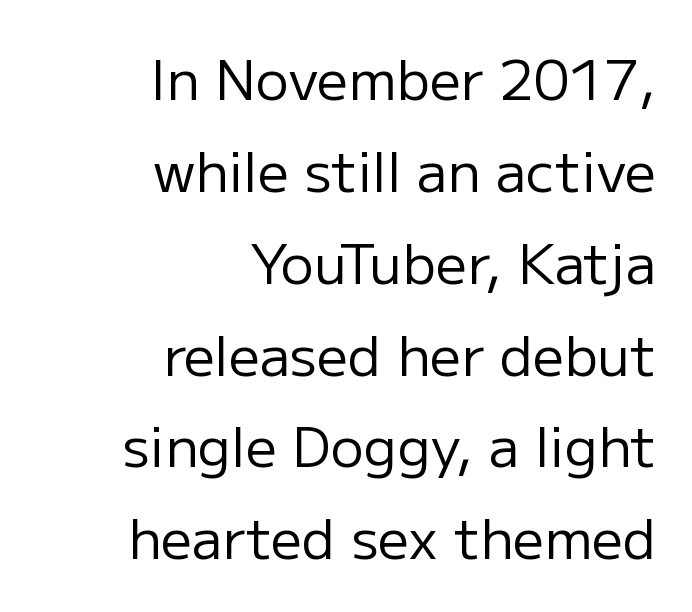
Q: Is the text bold? A: No.
Q: Is the text italic (slanted)? A: No, it is upright.
Q: Is the typeface a serif or a sans-serif typeface? A: Sans-serif.
Q: Is the text underlined? A: No.
Q: How is the paragraph aligned? A: Right-aligned.
Q: Is the spacing between letters normal or unusually wide? A: Normal.
Q: Is the spacing between lines tight, normal or loose? A: Normal.
Q: Width (condensed, normal, or wide)? A: Normal.
Q: Stroke contrast? A: Low.
Q: x-height? A: Medium.
Q: Monospaced? A: No.
